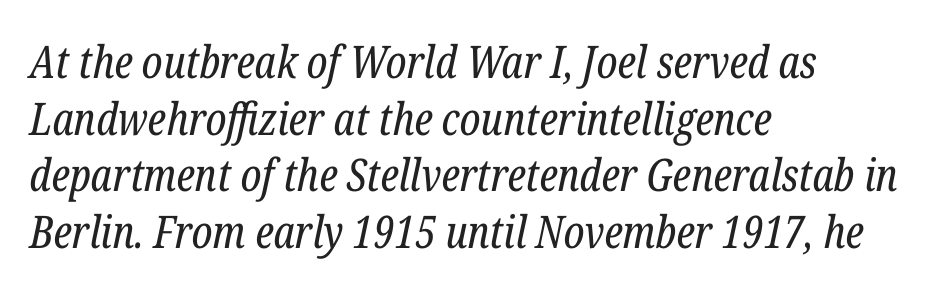
Q: Is the text bold? A: No.
Q: Is the text italic (slanted)? A: Yes, it leans right by about 12 degrees.
Q: Is the typeface a serif or a sans-serif typeface? A: Serif.
Q: Is the text underlined? A: No.
Q: How is the paragraph aligned? A: Left-aligned.
Q: Is the spacing between letters normal or unusually wide? A: Normal.
Q: Is the spacing between lines tight, normal or loose? A: Normal.
Q: Width (condensed, normal, or wide)? A: Condensed.
Q: Stroke contrast? A: Low.
Q: x-height? A: Medium.
Q: Monospaced? A: No.
